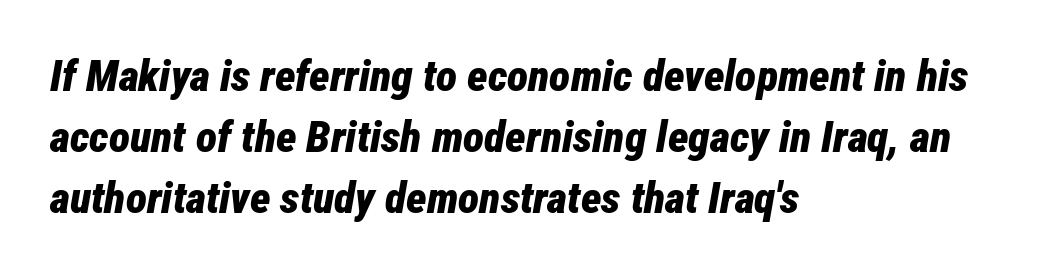
The image shows 44 px bold, condensed type, italic (leaning right); set left-aligned, normal line spacing (1.39x), normal letter spacing, not underlined; low stroke contrast and a medium x-height.
